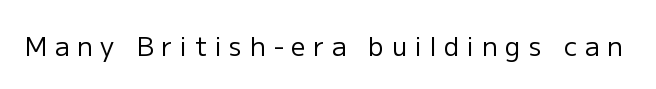
Q: Is the text bold? A: No.
Q: Is the text italic (slanted)? A: No, it is upright.
Q: Is the text underlined? A: No.
Q: Is the spacing between letters normal or unusually wide? A: Unusually wide.
